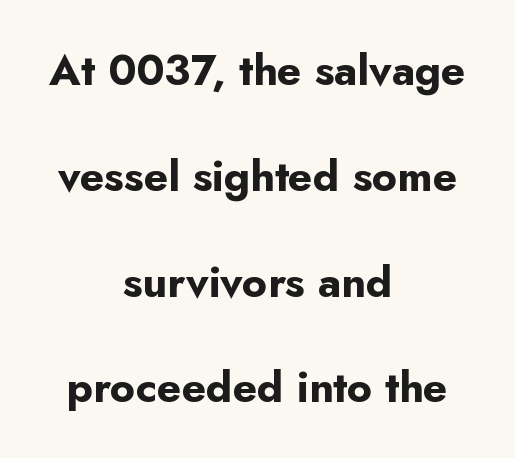
The image shows 43 px bold sans-serif type, upright; set centered, loose line spacing (2.46x), normal letter spacing, not underlined; low stroke contrast and a small x-height.
